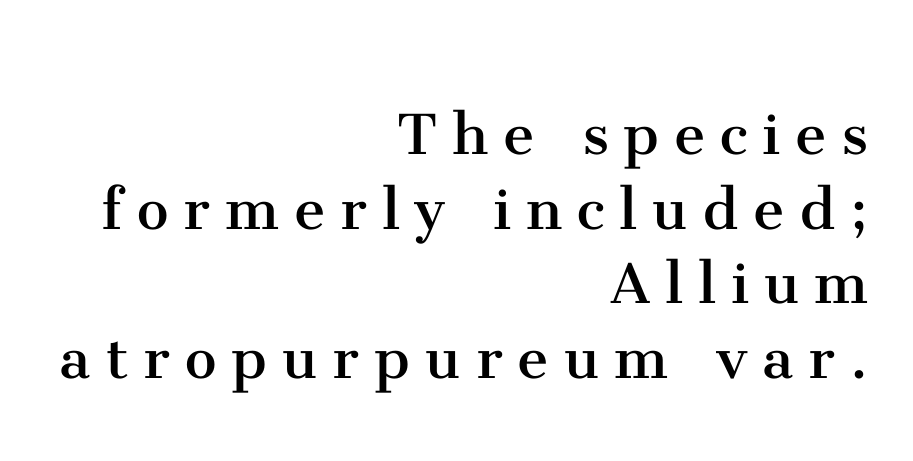
Q: Is the text bold? A: No.
Q: Is the text italic (slanted)? A: No, it is upright.
Q: Is the typeface a serif or a sans-serif typeface? A: Serif.
Q: Is the text underlined? A: No.
Q: How is the paragraph aligned? A: Right-aligned.
Q: Is the spacing between letters normal or unusually wide? A: Unusually wide.
Q: Is the spacing between lines tight, normal or loose? A: Tight.
Q: Width (condensed, normal, or wide)? A: Normal.
Q: Stroke contrast? A: Medium.
Q: x-height? A: Medium.
Q: Monospaced? A: No.
